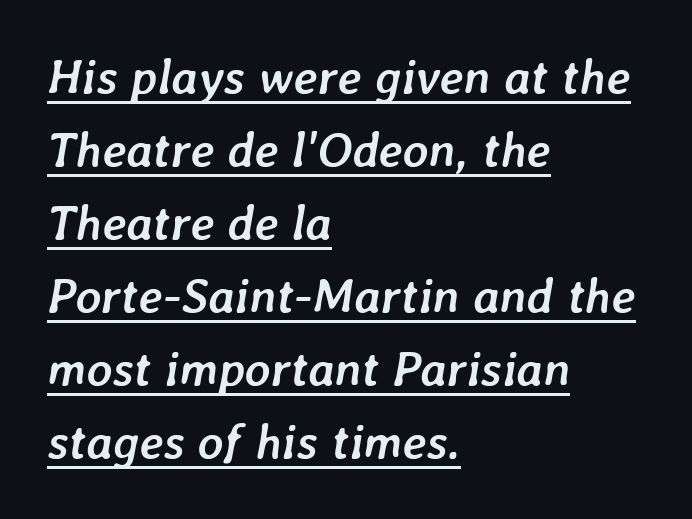
Q: Is the text bold? A: Yes.
Q: Is the text italic (slanted)? A: Yes, it leans right by about 7 degrees.
Q: Is the text underlined? A: Yes.
Q: How is the paragraph aligned? A: Left-aligned.
Q: Is the spacing between letters normal or unusually wide? A: Normal.
Q: Is the spacing between lines tight, normal or loose? A: Normal.
Q: Width (condensed, normal, or wide)? A: Normal.
Q: Stroke contrast? A: Low.
Q: x-height? A: Medium.
Q: Monospaced? A: No.
